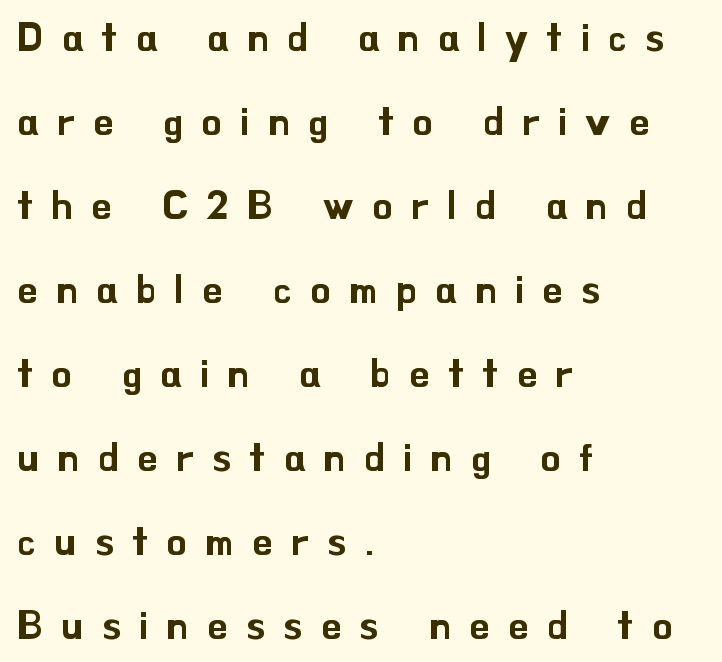
Q: Is the text italic (slanted)? A: No, it is upright.
Q: Is the typeface a serif or a sans-serif typeface? A: Sans-serif.
Q: Is the text underlined? A: No.
Q: How is the paragraph aligned? A: Left-aligned.
Q: Is the spacing between letters normal or unusually wide? A: Unusually wide.
Q: Is the spacing between lines tight, normal or loose? A: Loose.
Q: Width (condensed, normal, or wide)? A: Normal.
Q: Stroke contrast? A: Low.
Q: x-height? A: Small.
Q: Monospaced? A: No.
